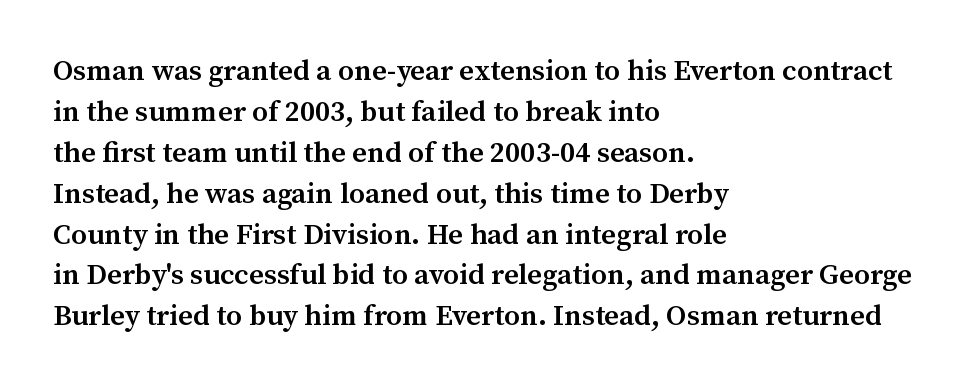
{"serif": "yes", "italic": "no", "bold": "semi", "weight": "semibold", "width": "normal", "stroke_contrast": "medium", "x_height": "medium", "monospaced": "no", "underline": "no", "align": "left", "line_spacing": "normal", "line_spacing_ratio": 1.41, "letter_spacing": "normal", "letter_spacing_em": 0.0, "glyph_px": 29}
